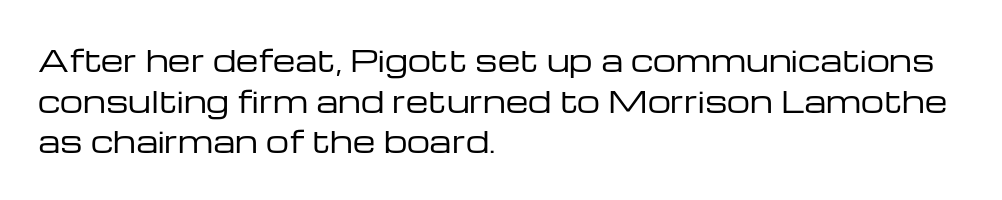
The image shows 29 px regular-weight, wide sans-serif type, upright; set left-aligned, normal line spacing (1.4x), normal letter spacing, not underlined; low stroke contrast and a medium x-height.
